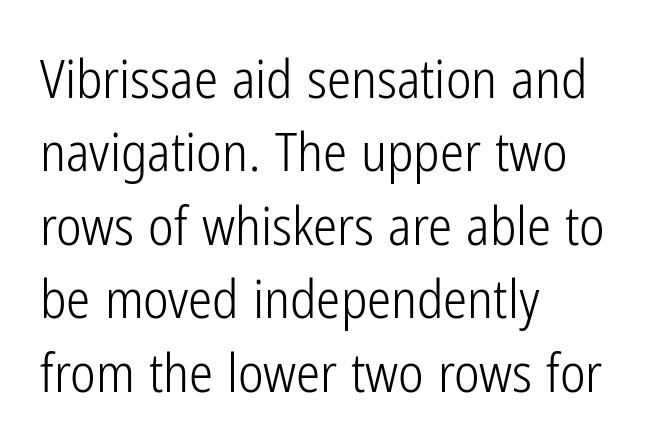
Q: Is the text bold? A: No.
Q: Is the text italic (slanted)? A: No, it is upright.
Q: Is the typeface a serif or a sans-serif typeface? A: Sans-serif.
Q: Is the text underlined? A: No.
Q: How is the paragraph aligned? A: Left-aligned.
Q: Is the spacing between letters normal or unusually wide? A: Normal.
Q: Is the spacing between lines tight, normal or loose? A: Normal.
Q: Width (condensed, normal, or wide)? A: Condensed.
Q: Stroke contrast? A: Low.
Q: x-height? A: Medium.
Q: Monospaced? A: No.
